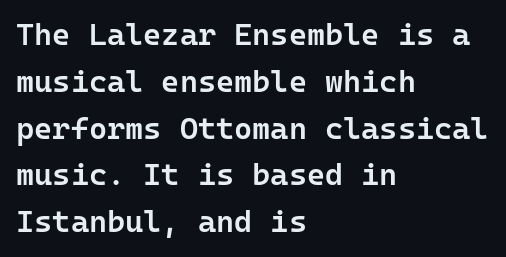
{"serif": "no", "italic": "no", "bold": "semi", "weight": "semibold", "width": "normal", "stroke_contrast": "low", "x_height": "medium", "monospaced": "yes", "underline": "no", "align": "left", "line_spacing": "normal", "line_spacing_ratio": 1.51, "letter_spacing": "normal", "letter_spacing_em": 0.0, "glyph_px": 31}
